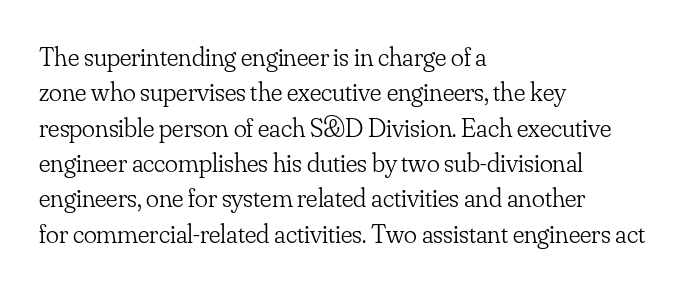
The image shows 27 px text type, upright; set left-aligned, normal line spacing (1.31x), normal letter spacing, not underlined.
